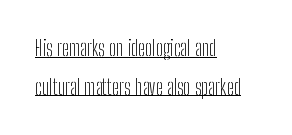
The image shows 21 px text type, upright; set left-aligned, line spacing 1.84x, normal letter spacing, underlined.
